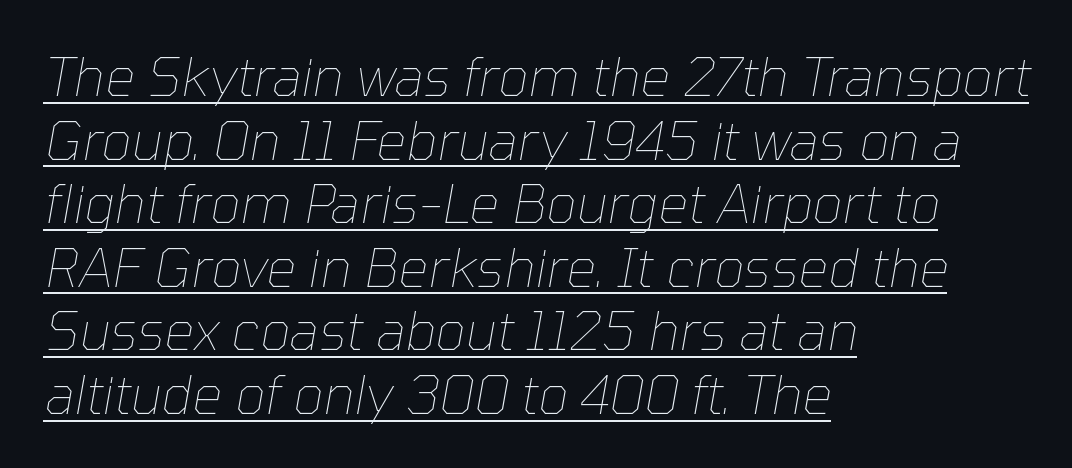
Line beginnings align vertically; line endings do not. Rendered with sloped, italic letterforms. This is not heavy type; no bold has been used. Proportional: the letters do not fall into vertical columns. Somebody hit Ctrl+U on this one — the words are underlined.
